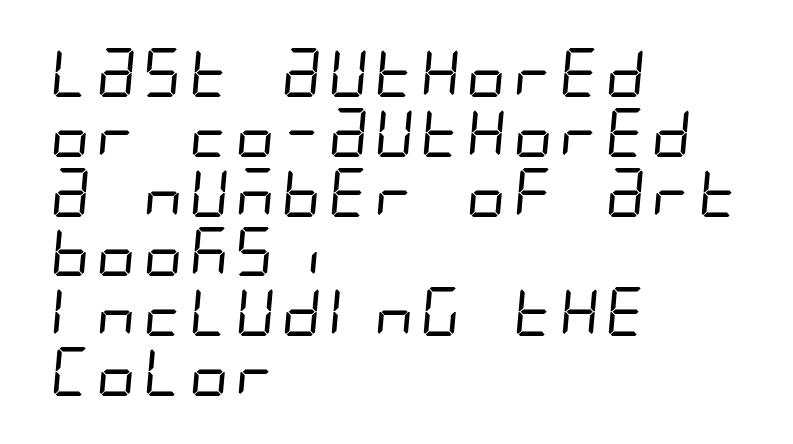
Q: Is the text bold? A: No.
Q: Is the typeface a serif or a sans-serif typeface? A: Sans-serif.
Q: Is the text underlined? A: No.
Q: How is the paragraph aligned? A: Left-aligned.
Q: Is the spacing between letters normal or unusually wide? A: Normal.
Q: Width (condensed, normal, or wide)? A: Condensed.
Q: Stroke contrast? A: Low.
Q: x-height? A: Large.
